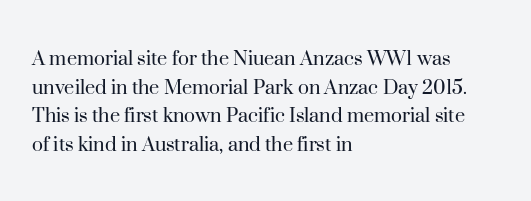
The image shows 23 px text type, upright; set left-aligned, line spacing 1.24x, normal letter spacing, not underlined.
